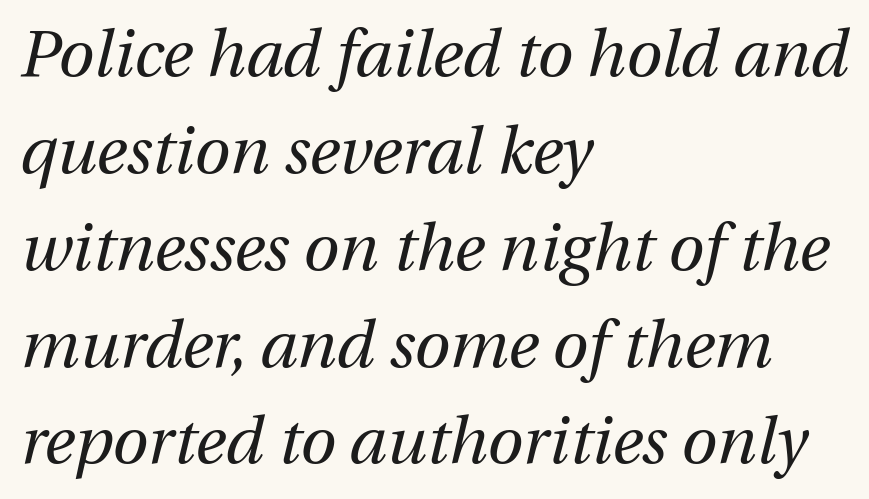
The image shows 65 px regular-weight type, italic (leaning right); set left-aligned, normal line spacing (1.49x), normal letter spacing, not underlined; medium stroke contrast and a medium x-height.
